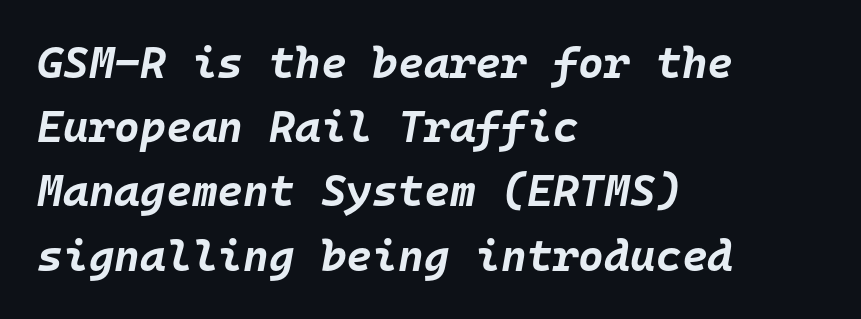
Q: Is the text bold? A: Yes.
Q: Is the text italic (slanted)? A: Yes, it leans right by about 10 degrees.
Q: Is the text underlined? A: No.
Q: How is the paragraph aligned? A: Left-aligned.
Q: Is the spacing between letters normal or unusually wide? A: Normal.
Q: Is the spacing between lines tight, normal or loose? A: Normal.
Q: Width (condensed, normal, or wide)? A: Normal.
Q: Stroke contrast? A: Low.
Q: x-height? A: Large.
Q: Monospaced? A: Yes.
